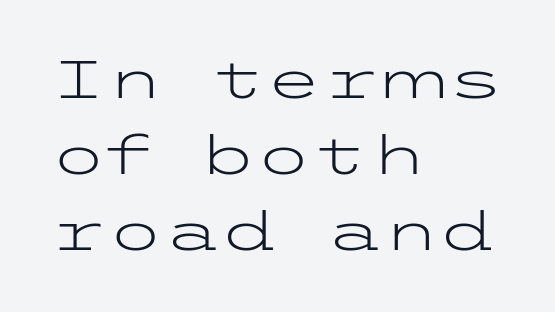
The image shows 52 px light, wide sans-serif type, upright; set left-aligned, normal line spacing (1.46x), normal letter spacing, not underlined; low stroke contrast and a medium x-height.
